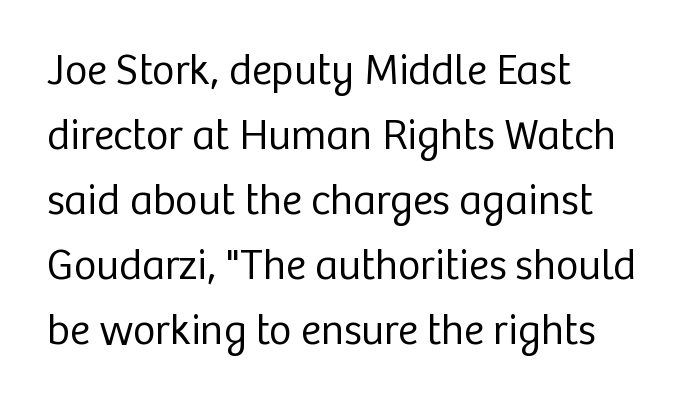
Q: Is the text bold? A: No.
Q: Is the text italic (slanted)? A: No, it is upright.
Q: Is the typeface a serif or a sans-serif typeface? A: Sans-serif.
Q: Is the text underlined? A: No.
Q: How is the paragraph aligned? A: Left-aligned.
Q: Is the spacing between letters normal or unusually wide? A: Normal.
Q: Is the spacing between lines tight, normal or loose? A: Normal.
Q: Width (condensed, normal, or wide)? A: Normal.
Q: Stroke contrast? A: Low.
Q: x-height? A: Medium.
Q: Monospaced? A: No.
